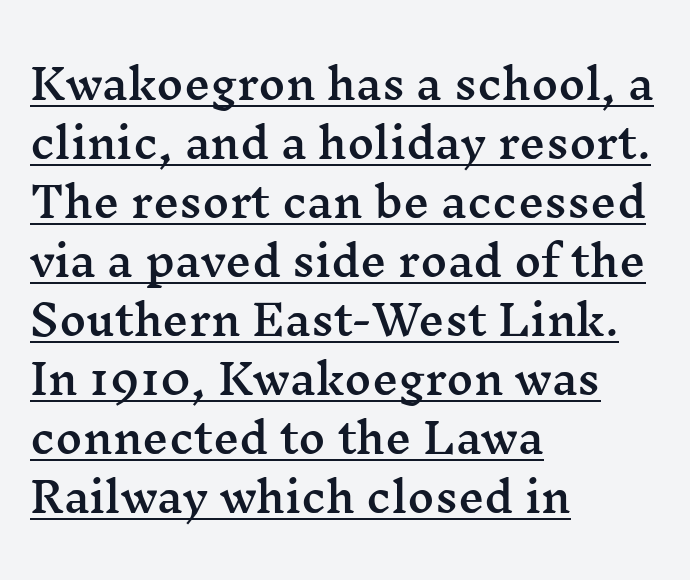
Q: Is the text italic (slanted)? A: No, it is upright.
Q: Is the typeface a serif or a sans-serif typeface? A: Serif.
Q: Is the text underlined? A: Yes.
Q: How is the paragraph aligned? A: Left-aligned.
Q: Is the spacing between letters normal or unusually wide? A: Normal.
Q: Is the spacing between lines tight, normal or loose? A: Normal.
Q: Width (condensed, normal, or wide)? A: Wide.
Q: Stroke contrast? A: Medium.
Q: x-height? A: Medium.
Q: Monospaced? A: No.
